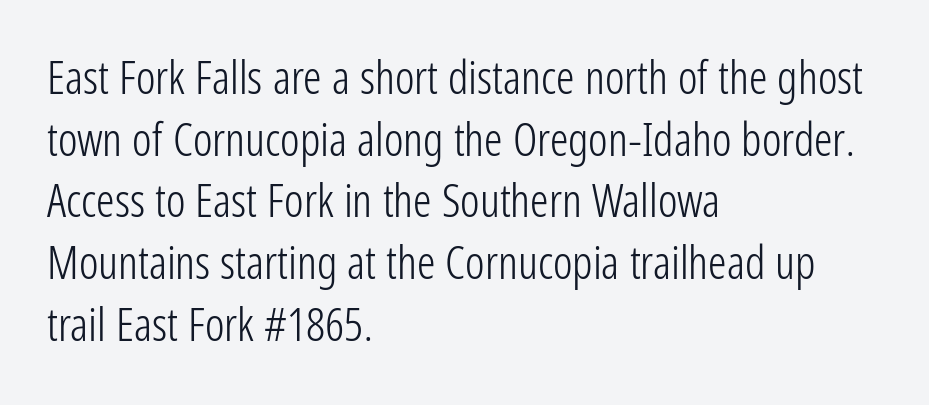
Here the glyphs are tracked normally, forming tight word shapes. The passage shown is typeset with a sans-serif family. The specimen omits any rule beneath the text block's lines. Ink coverage per letter is moderate at most. Interline gaps are of average width in this sample.
